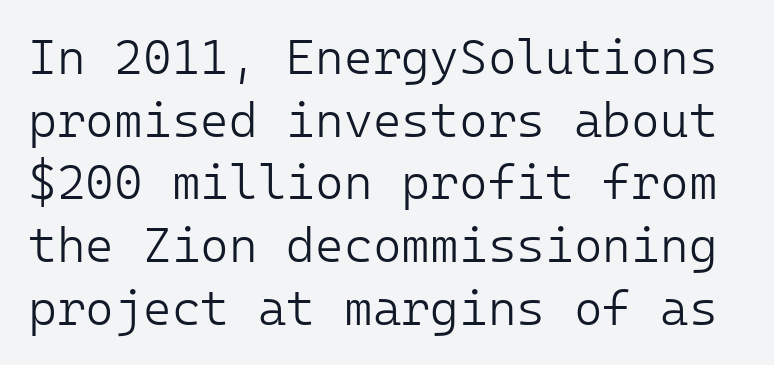
The image shows 49 px light sans-serif type, upright; set normal line spacing (1.28x), normal letter spacing, not underlined; low stroke contrast and a medium x-height.
